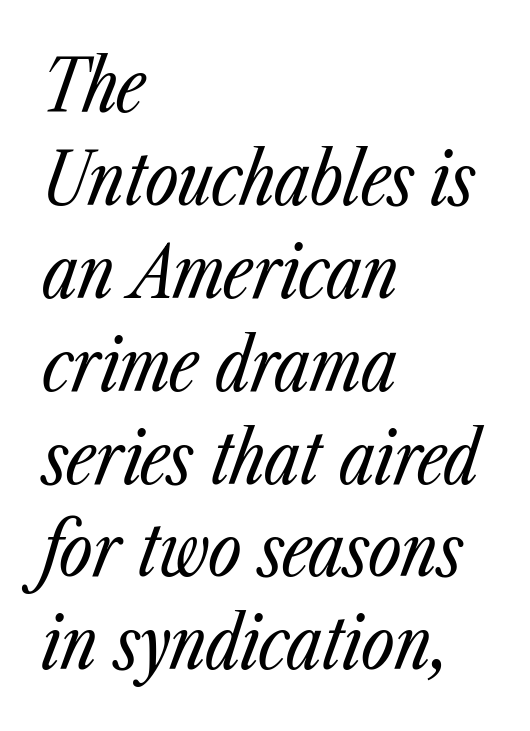
Q: Is the text bold? A: No.
Q: Is the text italic (slanted)? A: Yes, it leans right by about 23 degrees.
Q: Is the text underlined? A: No.
Q: How is the paragraph aligned? A: Left-aligned.
Q: Is the spacing between letters normal or unusually wide? A: Normal.
Q: Is the spacing between lines tight, normal or loose? A: Normal.
Q: Width (condensed, normal, or wide)? A: Condensed.
Q: Stroke contrast? A: Low.
Q: x-height? A: Medium.
Q: Monospaced? A: No.
